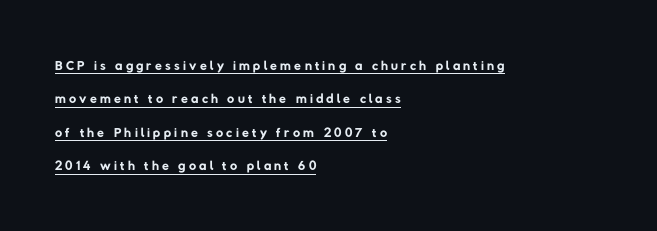
The compositor pushed each line to the left boundary. The cut favours lightness, reaching ordinary text weight at its darkest. The typesetter has applied underlining to the passage shown. How would I describe the line gaps? Plain and ordinary.
